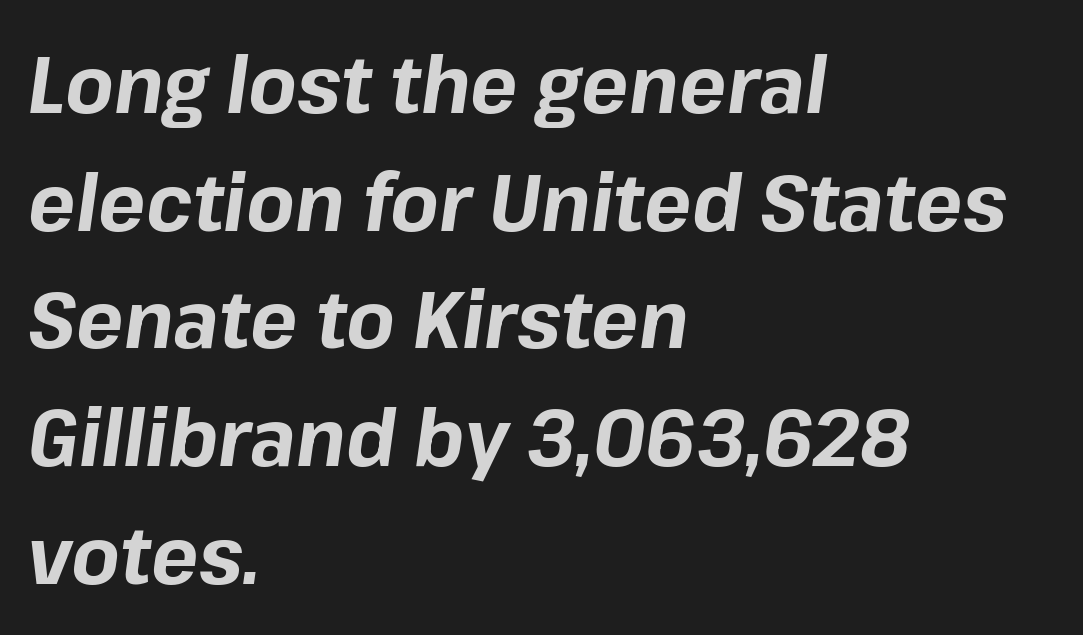
Q: Is the text bold? A: Yes.
Q: Is the text italic (slanted)? A: Yes, it leans right by about 8 degrees.
Q: Is the text underlined? A: No.
Q: How is the paragraph aligned? A: Left-aligned.
Q: Is the spacing between letters normal or unusually wide? A: Normal.
Q: Is the spacing between lines tight, normal or loose? A: Normal.
Q: Width (condensed, normal, or wide)? A: Normal.
Q: Stroke contrast? A: Low.
Q: x-height? A: Medium.
Q: Monospaced? A: No.
